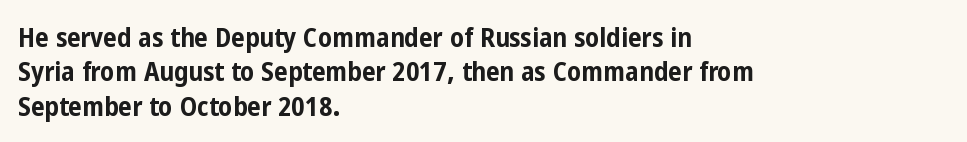
{"italic": "no", "bold": "yes", "underline": "no", "align": "left", "line_spacing": "normal", "line_spacing_ratio": 1.27, "letter_spacing": "normal", "letter_spacing_em": 0.0, "glyph_px": 27}
